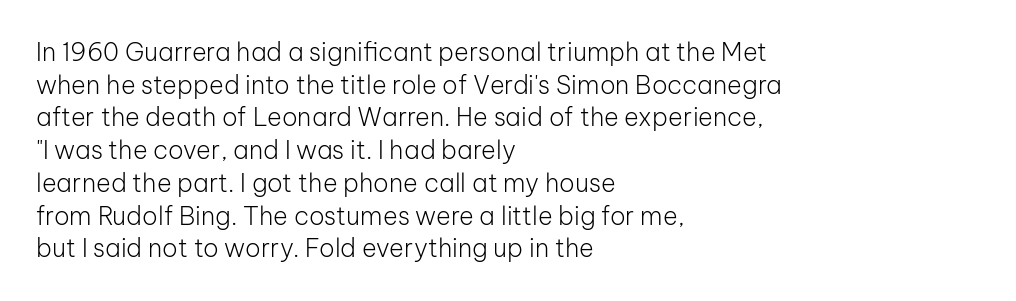
What's the leading like? Ordinary, nothing unusual. The passage shown has conventional tracking throughout. The typography opts for an upright posture over an oblique one. The passage is arranged the way most books set body copy — flush left.
